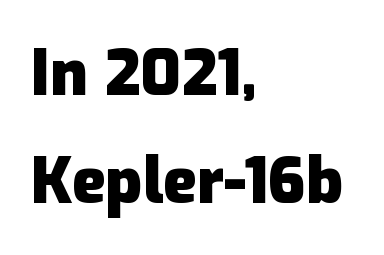
Q: Is the text bold? A: Yes.
Q: Is the text italic (slanted)? A: No, it is upright.
Q: Is the typeface a serif or a sans-serif typeface? A: Sans-serif.
Q: Is the text underlined? A: No.
Q: How is the paragraph aligned? A: Left-aligned.
Q: Is the spacing between letters normal or unusually wide? A: Normal.
Q: Width (condensed, normal, or wide)? A: Normal.
Q: Stroke contrast? A: Low.
Q: x-height? A: Medium.
Q: Monospaced? A: No.
